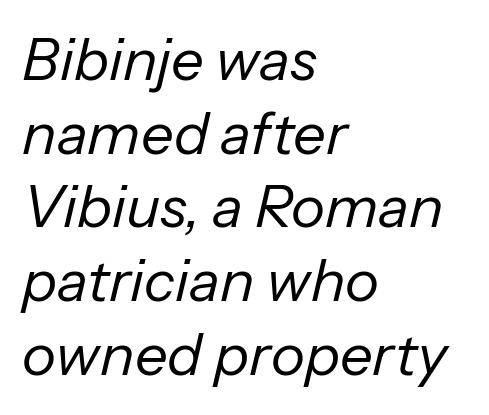
Layout note: lines flush left. Tracking value appears to be zero — textbook default spacing. The face used here has a pronounced slope to its letters. Spacing verdict: proportional, widths tailored to each character. The block of text has a typical density, with ordinary space between rows.
